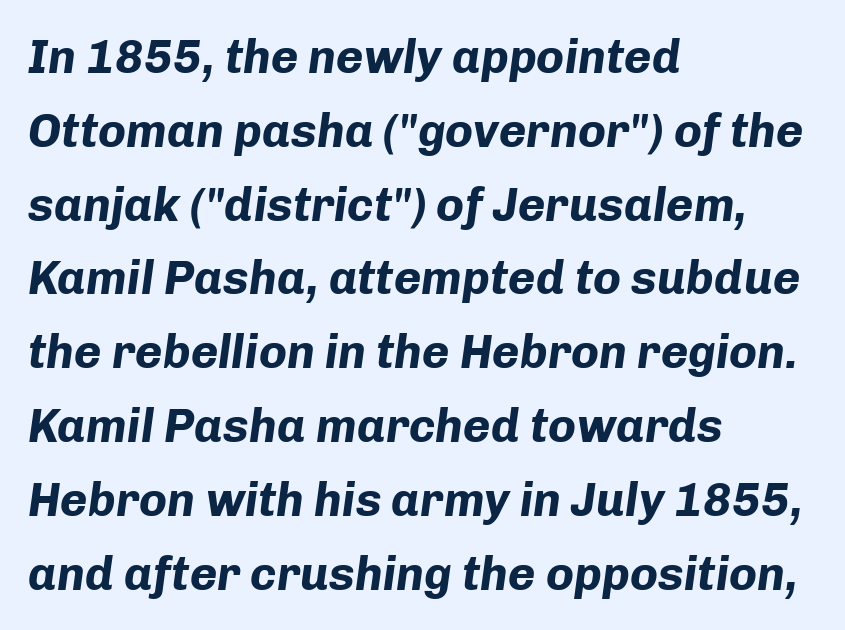
Posture: slanted. Check under the words: just untouched page. The rendering uses natural spacing where letterforms have individual widths. Line spacing here is normal. These lines keep a tight, regular rhythm from letter to letter. Typeset ragged right — the left edge is the straight one.
